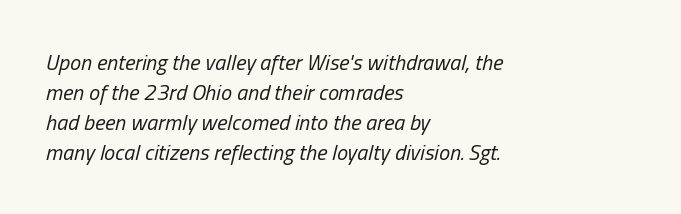
{"italic": "yes", "lean": "right", "slant_degrees": 13, "bold": "no", "underline": "no", "align": "left", "line_spacing": "normal", "line_spacing_ratio": 1.36, "letter_spacing": "normal", "letter_spacing_em": 0.0, "glyph_px": 22}
